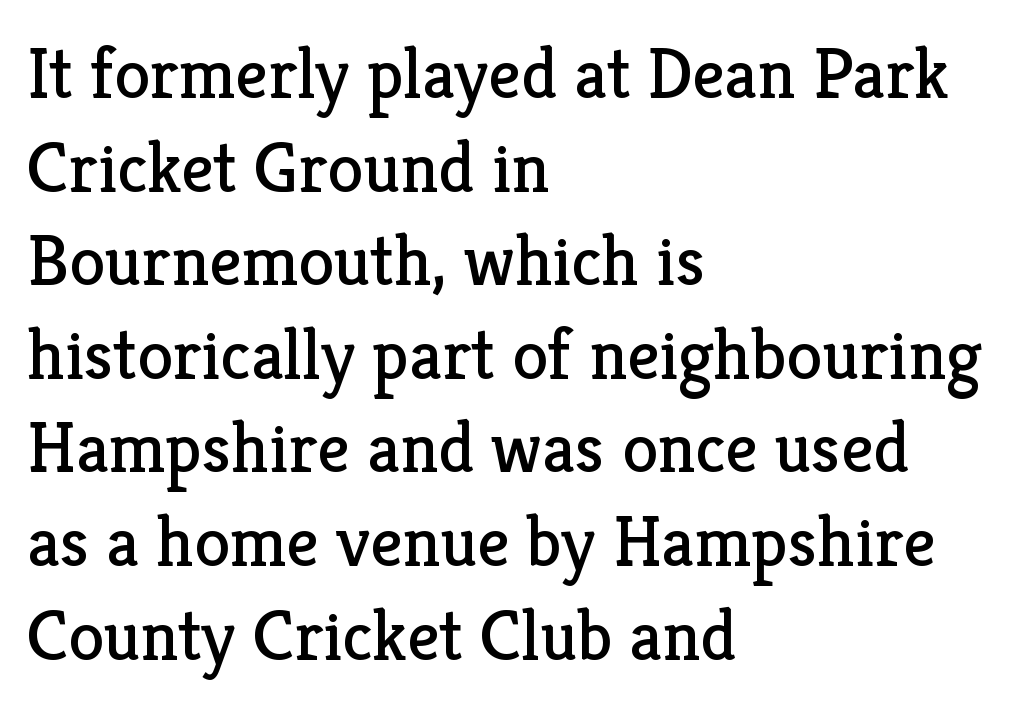
The image shows 72 px regular-weight serif type, upright; set left-aligned, normal line spacing (1.3x), normal letter spacing, not underlined; low stroke contrast and a medium x-height.
